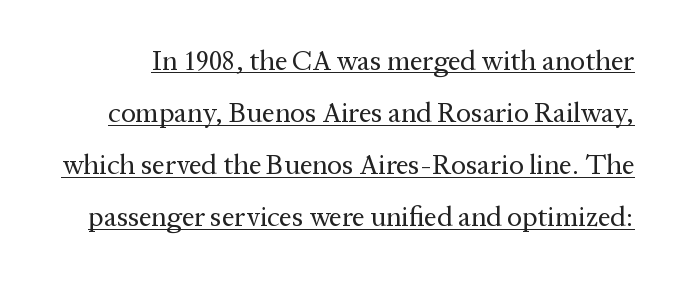
Q: Is the text bold? A: No.
Q: Is the text italic (slanted)? A: No, it is upright.
Q: Is the typeface a serif or a sans-serif typeface? A: Serif.
Q: Is the text underlined? A: Yes.
Q: Is the spacing between letters normal or unusually wide? A: Normal.
Q: Width (condensed, normal, or wide)? A: Normal.
Q: Stroke contrast? A: Medium.
Q: x-height? A: Medium.
Q: Monospaced? A: No.
